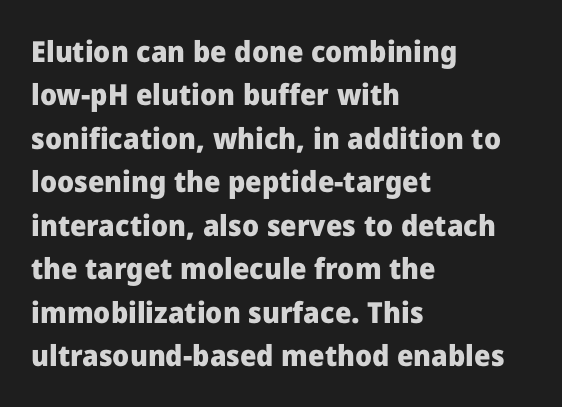
Is this a fixed-width face? No — the glyphs have proportional, varying widths. If you drew a ruler down the left edge, every line would touch it. Honestly, the row spacing looks completely unremarkable. A roman cut, with each character standing at attention. Lines of text with bare space underneath. Default kerning and tracking; the words read as compact shapes.
